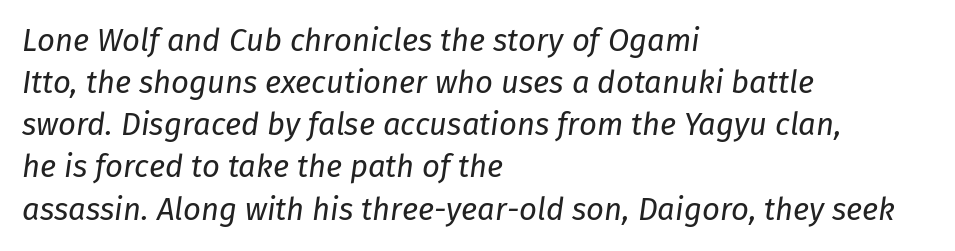
{"italic": "yes", "lean": "right", "slant_degrees": 8, "bold": "no", "weight": "regular", "width": "normal", "stroke_contrast": "low", "x_height": "medium", "monospaced": "no", "underline": "no", "align": "left", "line_spacing": "normal", "line_spacing_ratio": 1.36, "letter_spacing": "normal", "letter_spacing_em": 0.0, "glyph_px": 31}
